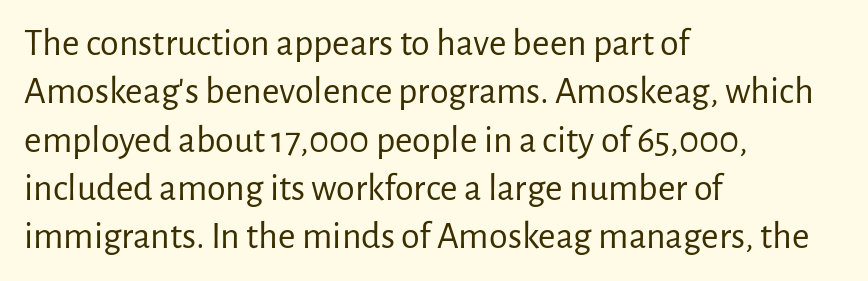
The image shows 38 px regular-weight sans-serif type, upright; set left-aligned, normal line spacing (1.27x), normal letter spacing, not underlined; low stroke contrast and a medium x-height.
